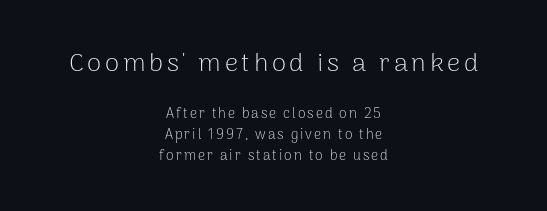
Vertically, the passage feels balanced, rows spaced as you'd expect. Neither beginnings nor endings align; midpoints do. Glance below the letters and you will spot only blank space. The type sits square on the baseline with zero lean.
